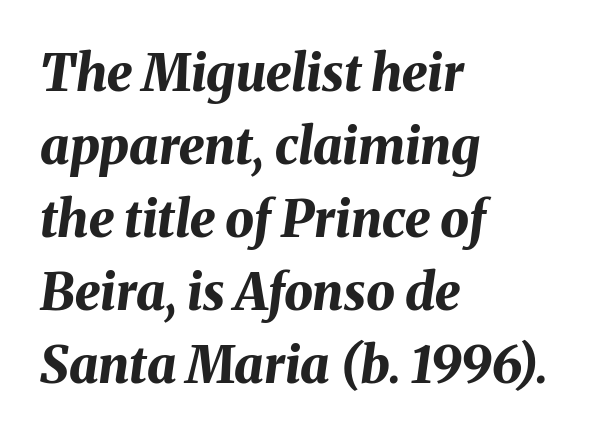
Q: Is the text bold? A: Yes.
Q: Is the text italic (slanted)? A: Yes, it leans right by about 8 degrees.
Q: Is the text underlined? A: No.
Q: How is the paragraph aligned? A: Left-aligned.
Q: Is the spacing between letters normal or unusually wide? A: Normal.
Q: Is the spacing between lines tight, normal or loose? A: Normal.
Q: Width (condensed, normal, or wide)? A: Normal.
Q: Stroke contrast? A: Medium.
Q: x-height? A: Medium.
Q: Monospaced? A: No.
